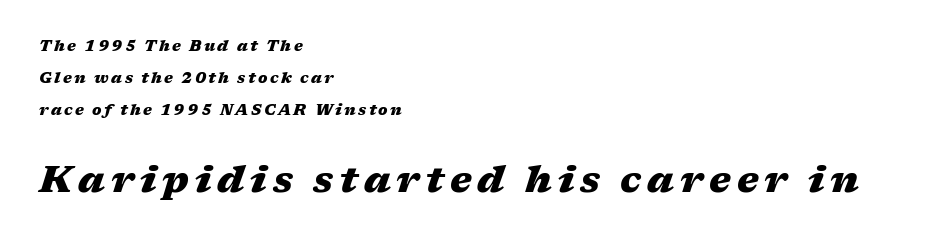
The image shows 37 px heavy, wide type, italic (leaning right); set left-aligned, loose line spacing (2.12x), not underlined; the second (bottom) block is 2.47x larger; medium stroke contrast and a medium x-height.
